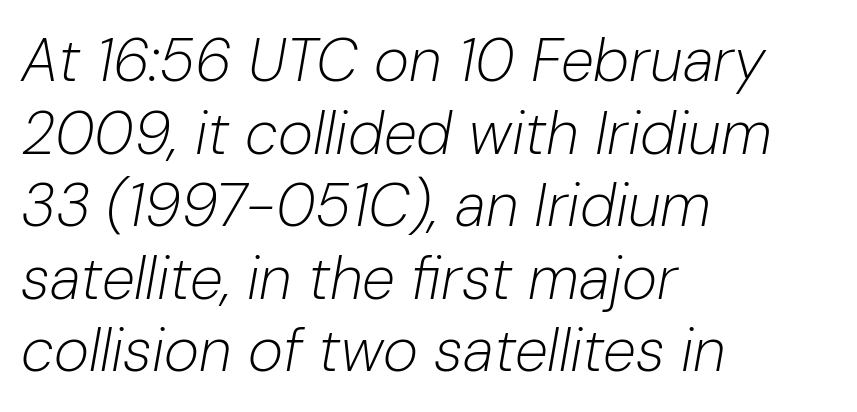
{"italic": "yes", "lean": "right", "slant_degrees": 10, "bold": "no", "weight": "light", "width": "normal", "stroke_contrast": "low", "x_height": "medium", "monospaced": "no", "underline": "no", "align": "left", "line_spacing_ratio": 1.21, "letter_spacing": "normal", "letter_spacing_em": 0.0, "glyph_px": 60}
